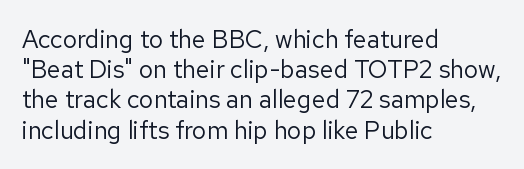
In terms of posture, this sample is upright. The rendering keeps characters at their native spacing. Caption: face not bold, strokes unweighted. The string is rendered with underlining switched off. Horizontal alignment here is leftward, the default for most running prose.
